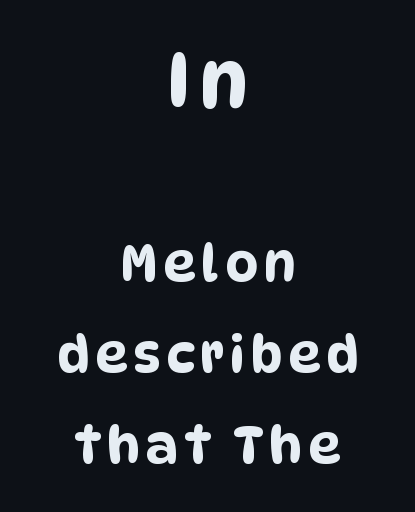
The image shows 76 px condensed sans-serif type; set centered, line spacing 1.79x, not underlined; the first (top) block is 1.49x larger; low stroke contrast and a large x-height.
